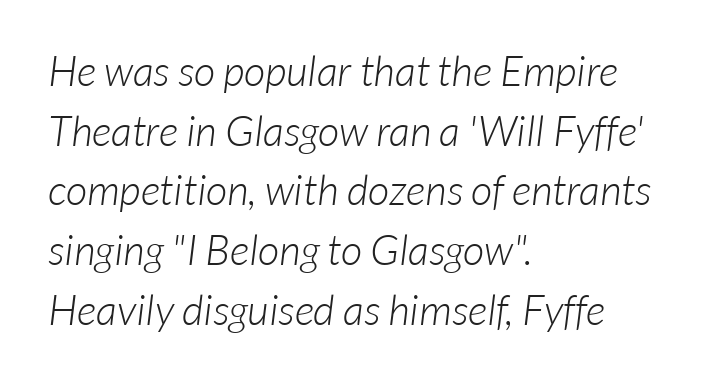
{"serif": "no", "bold": "no", "weight": "light", "width": "normal", "stroke_contrast": "low", "x_height": "medium", "monospaced": "no", "underline": "no", "align": "left", "line_spacing": "normal", "line_spacing_ratio": 1.42, "letter_spacing": "normal", "letter_spacing_em": 0.0, "glyph_px": 42}
